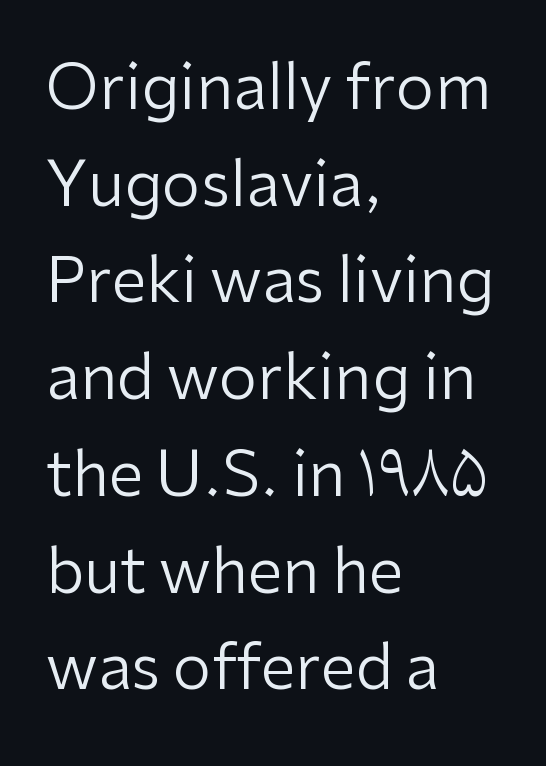
Q: Is the text bold? A: No.
Q: Is the text italic (slanted)? A: No, it is upright.
Q: Is the typeface a serif or a sans-serif typeface? A: Sans-serif.
Q: Is the text underlined? A: No.
Q: How is the paragraph aligned? A: Left-aligned.
Q: Is the spacing between letters normal or unusually wide? A: Normal.
Q: Is the spacing between lines tight, normal or loose? A: Normal.
Q: Width (condensed, normal, or wide)? A: Normal.
Q: Stroke contrast? A: Low.
Q: x-height? A: Medium.
Q: Monospaced? A: No.
